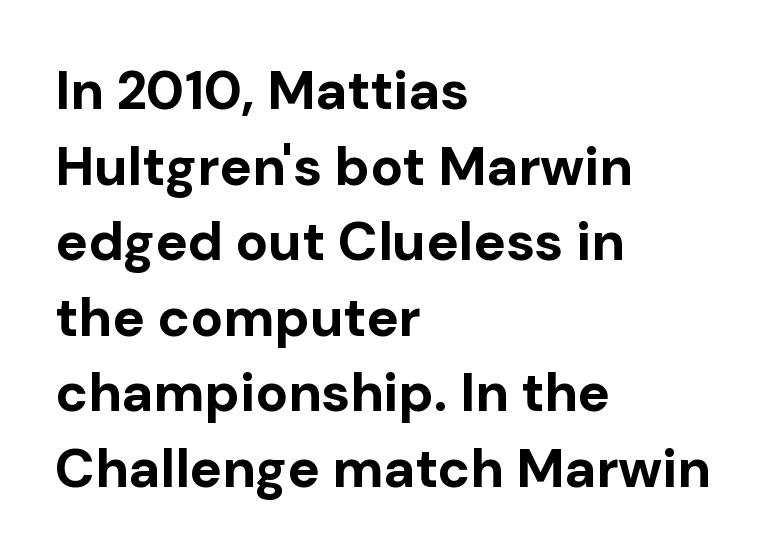
{"serif": "no", "italic": "no", "bold": "yes", "weight": "bold", "width": "normal", "stroke_contrast": "low", "x_height": "medium", "monospaced": "no", "underline": "no", "align": "left", "line_spacing": "normal", "line_spacing_ratio": 1.4, "letter_spacing": "normal", "letter_spacing_em": 0.0, "glyph_px": 54}
